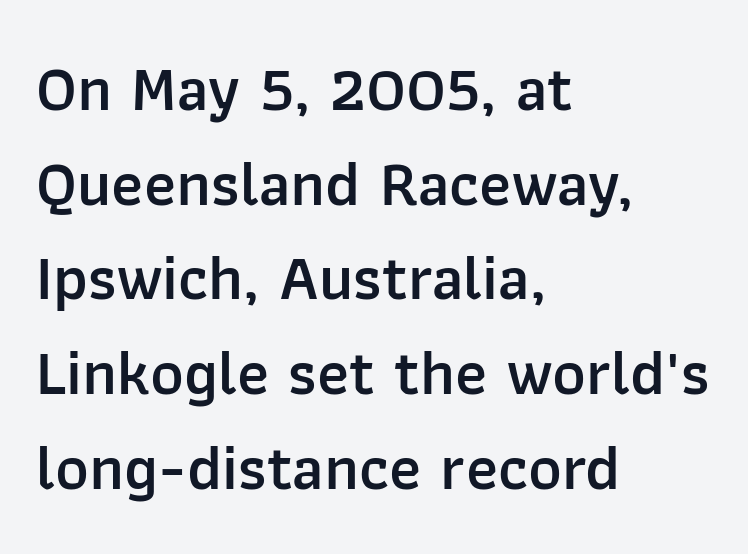
{"serif": "no", "italic": "no", "bold": "semi", "weight": "semibold", "width": "normal", "stroke_contrast": "low", "x_height": "medium", "monospaced": "no", "underline": "no", "align": "left", "line_spacing": "normal", "line_spacing_ratio": 1.48, "letter_spacing": "normal", "letter_spacing_em": 0.0, "glyph_px": 64}
